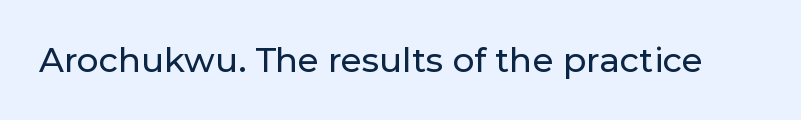
{"serif": "no", "italic": "no", "width": "normal", "stroke_contrast": "low", "x_height": "medium", "monospaced": "no", "underline": "no", "letter_spacing": "normal", "letter_spacing_em": 0.0, "glyph_px": 34}
